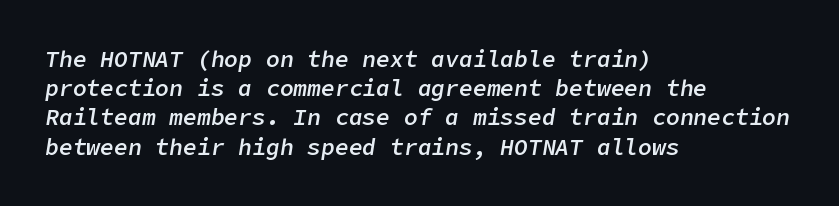
{"italic": "yes", "lean": "right", "slant_degrees": 9, "bold": "semi", "underline": "no", "align": "left", "line_spacing": "normal", "line_spacing_ratio": 1.27, "letter_spacing": "normal", "letter_spacing_em": 0.0, "glyph_px": 23}
